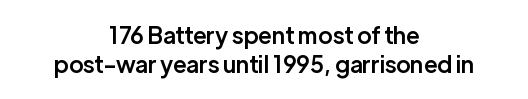
Successive baselines arrive at the customary interval. Students, note that the glyphs here touch the page at normal intervals. The compositor balanced each line on the midline. This is roman type, the default non-slanted kind.
